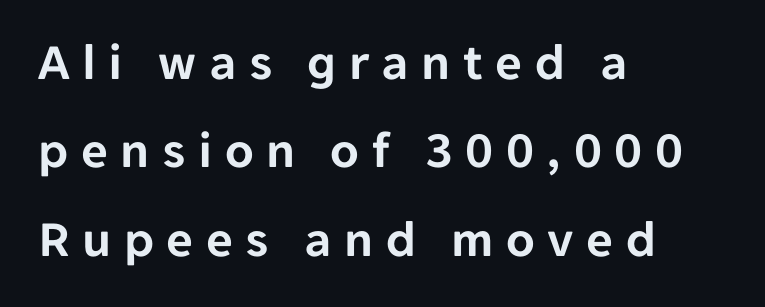
The typeface chosen for these lines omits serifs. The foot of each line stays bare and open. This sample uses an upright cut, with every glyph sitting square on the baseline. This block has exactly the height ordinary leading produces. The passage is arranged the way most books set body copy — flush left. How are the letters spaced? Widely, with obvious added tracking.
